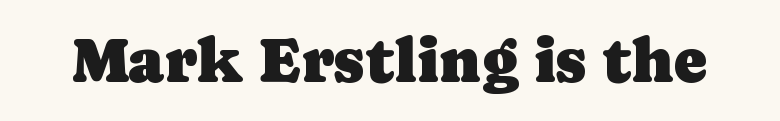
This sample uses plain, unmodified letter spacing. This is the regular roman posture of the typeface. The passage shown is typed in a proportional face where columns would drift. The zone under the glyphs is completely vacant.
